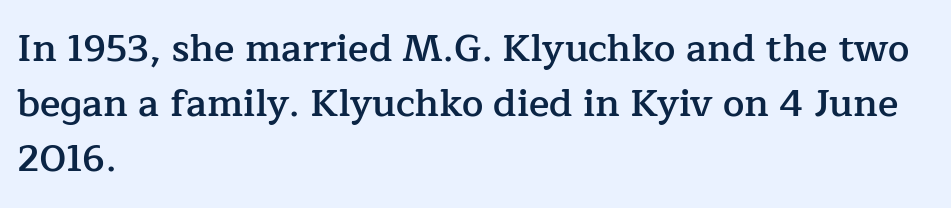
{"serif": "yes", "italic": "no", "bold": "semi", "weight": "semibold", "width": "normal", "stroke_contrast": "low", "x_height": "medium", "monospaced": "no", "underline": "no", "align": "left", "line_spacing": "normal", "line_spacing_ratio": 1.45, "letter_spacing": "normal", "letter_spacing_em": 0.0, "glyph_px": 38}
